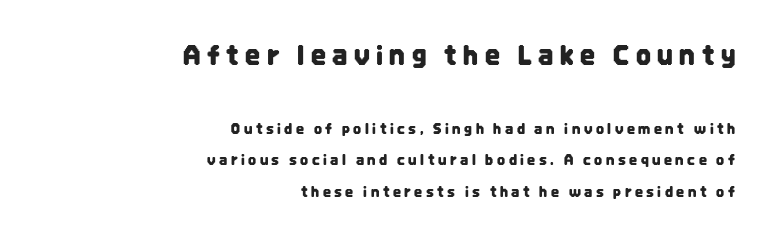
Is the lower block the larger one? No — the upper block carries the bigger type. Typeset ragged left — the right edge is the straight one. These lines were composed using upright roman letters. Observe the wide spacing: letters keep a clear distance from each other. Glance below the letters and you will spot only blank space.
